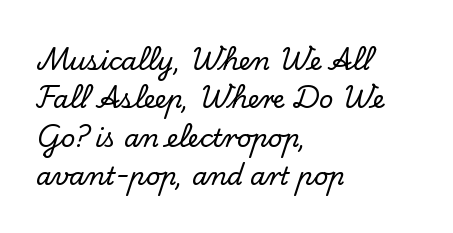
Q: Is the text italic (slanted)? A: Yes.
Q: Is the text underlined? A: No.
Q: How is the paragraph aligned? A: Left-aligned.
Q: Is the spacing between letters normal or unusually wide? A: Normal.
Q: Is the spacing between lines tight, normal or loose? A: Normal.
